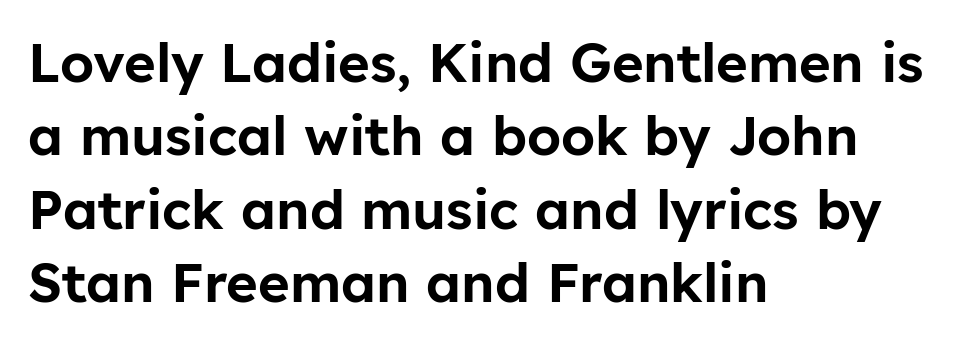
The ragged edge is on the right, which tells us the setting is flush left. You could not count columns in this text — the font is proportionally spaced. Vertical strokes here are truly vertical. The face used here is a sans, in the tradition of grotesques and geometrics.
